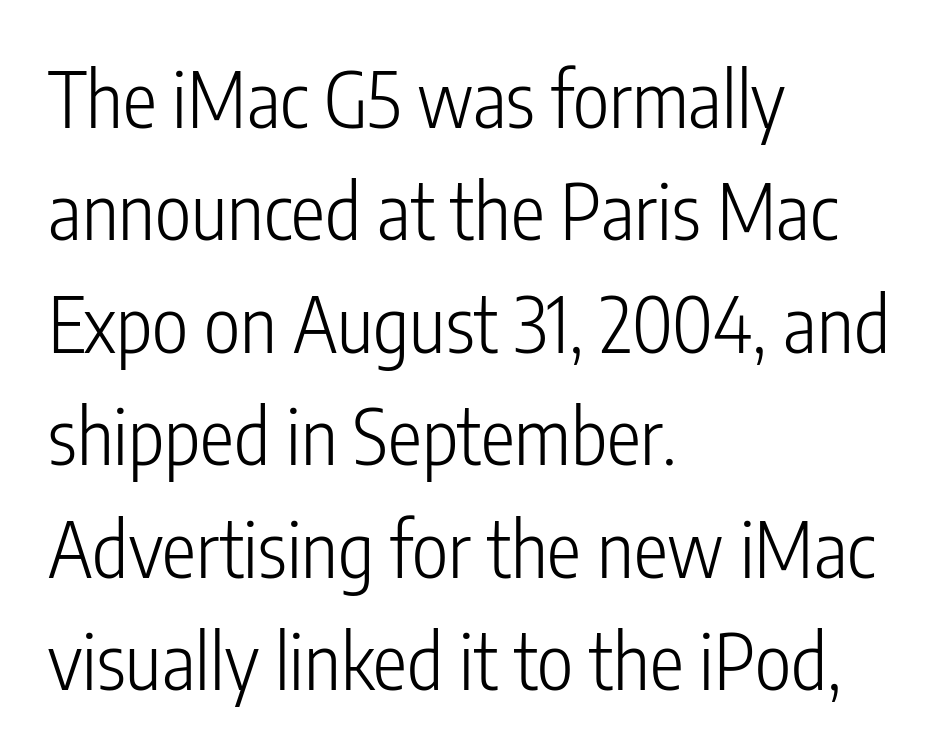
{"serif": "no", "italic": "no", "bold": "no", "weight": "light", "width": "condensed", "stroke_contrast": "low", "x_height": "medium", "monospaced": "no", "underline": "no", "align": "left", "line_spacing": "normal", "line_spacing_ratio": 1.46, "letter_spacing": "normal", "letter_spacing_em": 0.0, "glyph_px": 77}
